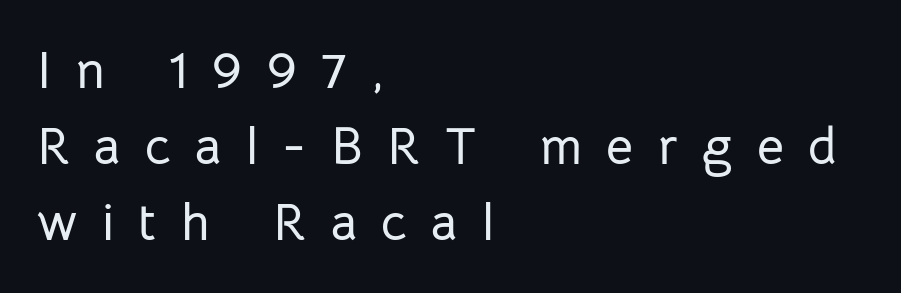
The image shows 52 px sans-serif type, upright; set left-aligned, normal line spacing (1.46x), unusually wide letter spacing (+0.47 em), not underlined; low stroke contrast and a medium x-height.
